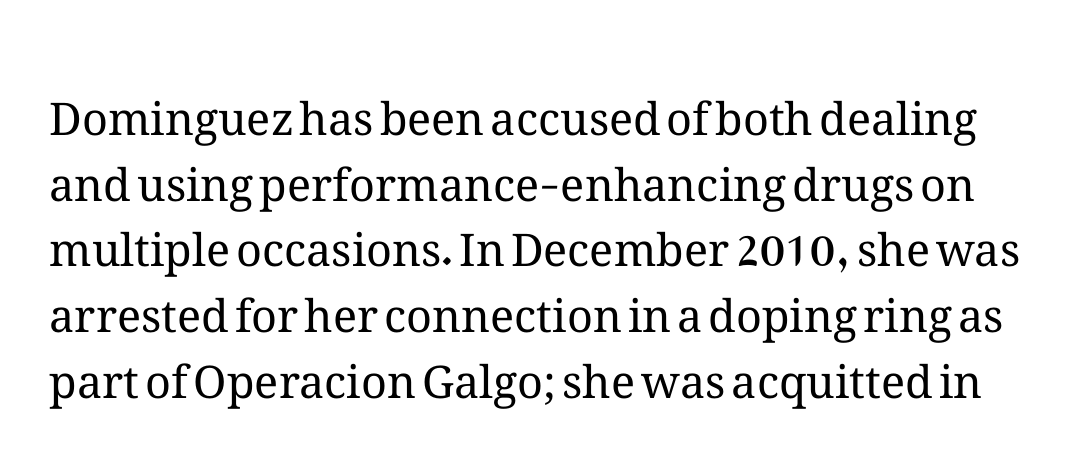
The image shows 45 px regular-weight type, upright; set normal line spacing (1.46x), normal letter spacing, not underlined; medium stroke contrast and a medium x-height.
